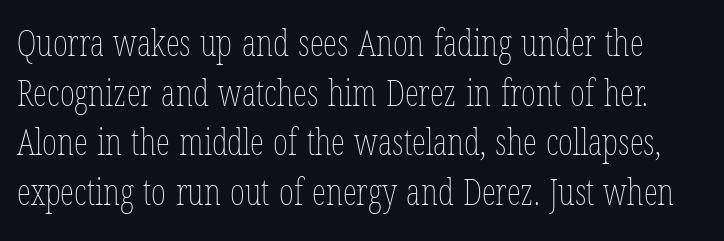
Q: Is the text bold? A: No.
Q: Is the text italic (slanted)? A: No, it is upright.
Q: Is the text underlined? A: No.
Q: Is the spacing between letters normal or unusually wide? A: Normal.
Q: Is the spacing between lines tight, normal or loose? A: Normal.
Q: Width (condensed, normal, or wide)? A: Condensed.
Q: Stroke contrast? A: Low.
Q: x-height? A: Medium.
Q: Monospaced? A: No.
